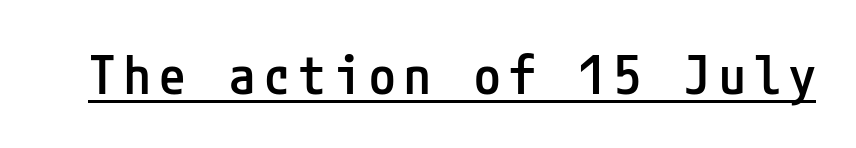
Q: Is the text bold? A: Semi-bold.
Q: Is the text italic (slanted)? A: No, it is upright.
Q: Is the typeface a serif or a sans-serif typeface? A: Sans-serif.
Q: Is the text underlined? A: Yes.
Q: Width (condensed, normal, or wide)? A: Condensed.
Q: Stroke contrast? A: Low.
Q: x-height? A: Medium.
